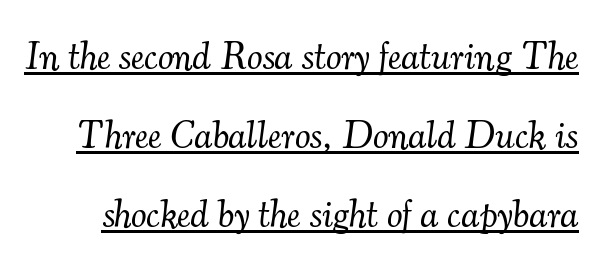
This sample uses plain, unmodified letter spacing. Letters have the restrained weight of plain body copy at most. A typesetter would call this leading open, well beyond the default. Does the type have serifs? Yes, each stem ends in a small foot.
